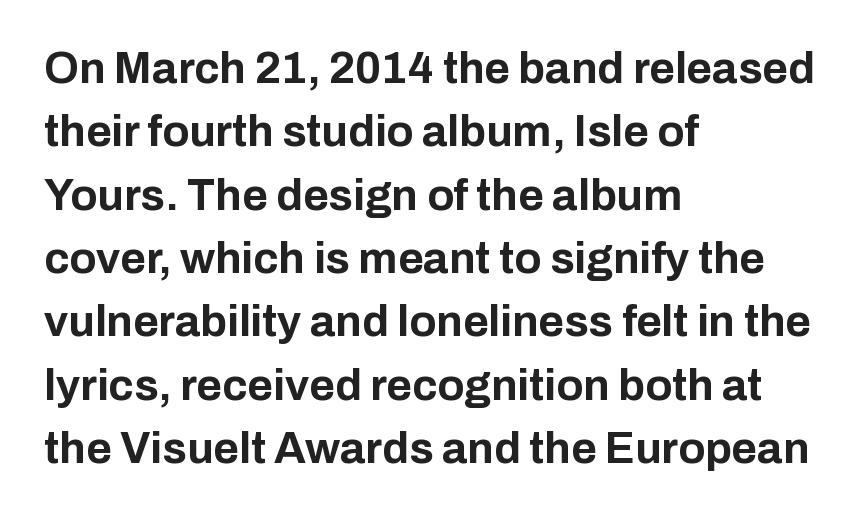
The image shows 44 px bold sans-serif type, upright; set left-aligned, normal line spacing (1.44x), normal letter spacing, not underlined; low stroke contrast and a medium x-height.
